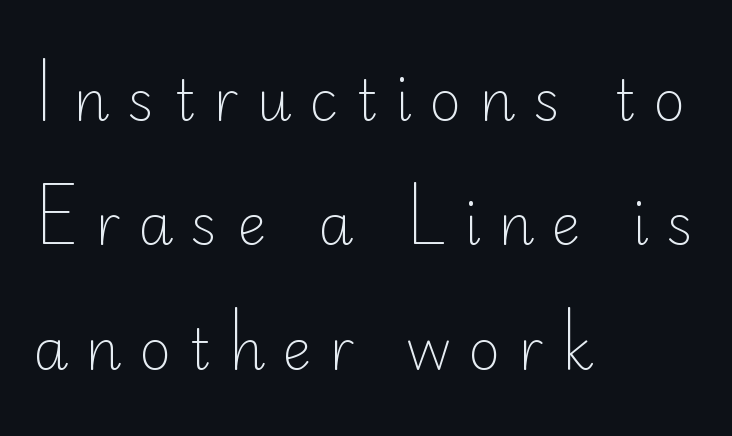
Q: Is the text bold? A: No.
Q: Is the text italic (slanted)? A: No, it is upright.
Q: Is the typeface a serif or a sans-serif typeface? A: Sans-serif.
Q: Is the text underlined? A: No.
Q: How is the paragraph aligned? A: Left-aligned.
Q: Is the spacing between letters normal or unusually wide? A: Unusually wide.
Q: Is the spacing between lines tight, normal or loose? A: Loose.
Q: Width (condensed, normal, or wide)? A: Normal.
Q: Stroke contrast? A: Low.
Q: x-height? A: Small.
Q: Monospaced? A: No.
